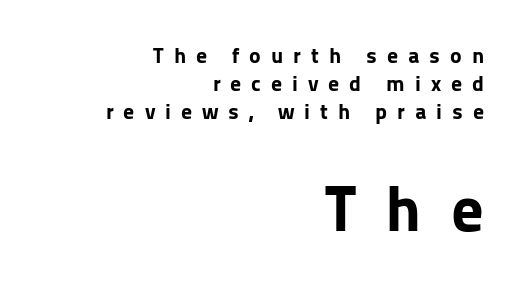
{"serif": "no", "italic": "no", "bold": "yes", "weight": "bold", "width": "normal", "stroke_contrast": "low", "x_height": "medium", "monospaced": "no", "underline": "no", "align": "right", "line_spacing": "normal", "line_spacing_ratio": 1.28, "letter_spacing": "wide", "letter_spacing_em": 0.45, "larger_block": "second", "size_ratio": 2.95, "glyph_px": 65}
